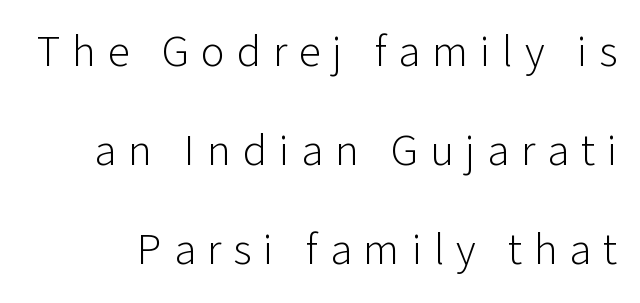
The tracking reads as deliberately expanded to a designer's eye. Descenders hang freely into open space. The rendering shows plain stroke endings on the letterforms — a sans-serif design. Interline gaps are noticeably wide in this sample. Heaviness? Minimal to ordinary, like unemphasized prose.
